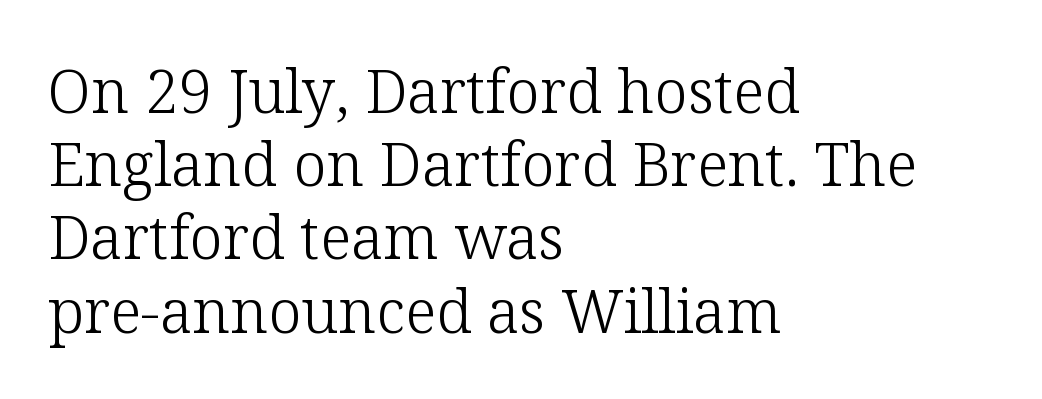
Varying glyph widths throughout — classic text-font behaviour. Words appear dense and cohesive because spacing is normal. The typeface has the unassuming heft of standard copy or less. The paragraph shown leans on its left margin. Regarding serifs, this sample has them. Notice how the stems are strictly vertical — no italics here.
